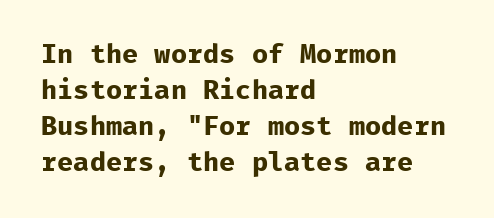
Q: Is the text bold? A: Yes.
Q: Is the text italic (slanted)? A: No, it is upright.
Q: Is the text underlined? A: No.
Q: How is the paragraph aligned? A: Left-aligned.
Q: Is the spacing between letters normal or unusually wide? A: Normal.
Q: Is the spacing between lines tight, normal or loose? A: Normal.
